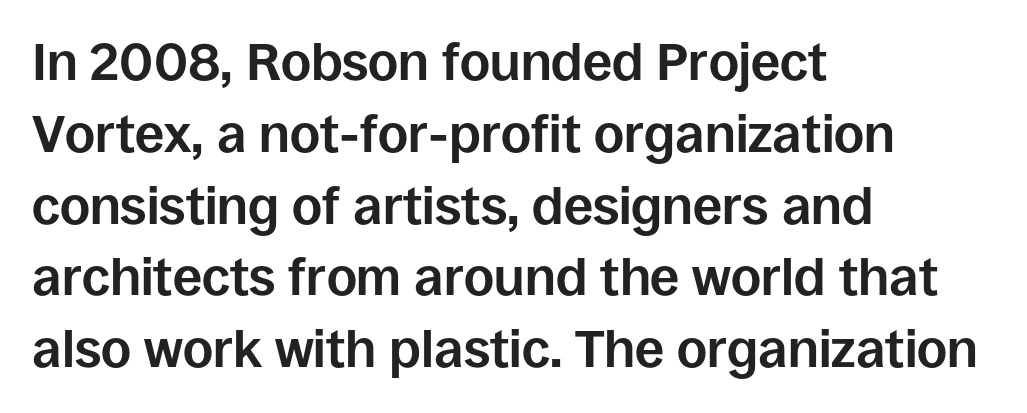
Q: Is the text bold? A: Yes.
Q: Is the text italic (slanted)? A: No, it is upright.
Q: Is the typeface a serif or a sans-serif typeface? A: Sans-serif.
Q: Is the text underlined? A: No.
Q: How is the paragraph aligned? A: Left-aligned.
Q: Is the spacing between letters normal or unusually wide? A: Normal.
Q: Is the spacing between lines tight, normal or loose? A: Normal.
Q: Width (condensed, normal, or wide)? A: Normal.
Q: Stroke contrast? A: Low.
Q: x-height? A: Large.
Q: Monospaced? A: No.
